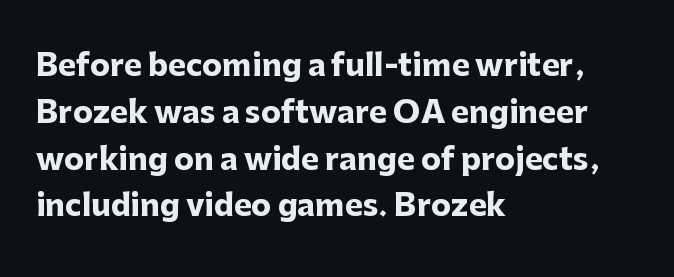
Q: Is the text bold? A: Yes.
Q: Is the text italic (slanted)? A: No, it is upright.
Q: Is the typeface a serif or a sans-serif typeface? A: Sans-serif.
Q: Is the text underlined? A: No.
Q: How is the paragraph aligned? A: Left-aligned.
Q: Is the spacing between letters normal or unusually wide? A: Normal.
Q: Is the spacing between lines tight, normal or loose? A: Normal.
Q: Width (condensed, normal, or wide)? A: Normal.
Q: Stroke contrast? A: Low.
Q: x-height? A: Medium.
Q: Monospaced? A: No.
